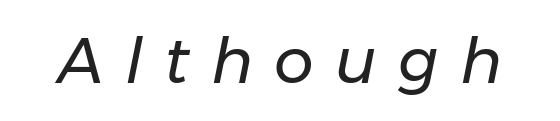
The image shows 63 px regular-weight type, italic (leaning right); set unusually wide letter spacing (+0.34 em), not underlined; low stroke contrast and a medium x-height.
